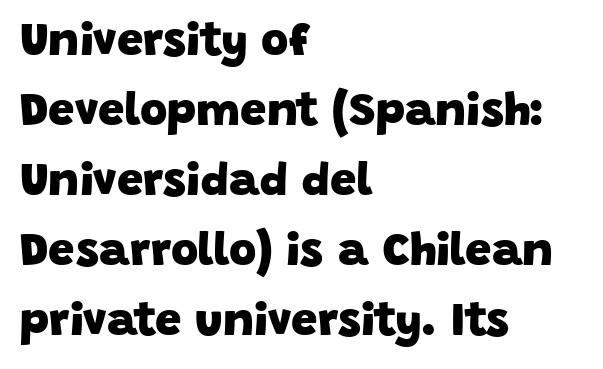
Q: Is the text bold? A: Yes.
Q: Is the typeface a serif or a sans-serif typeface? A: Sans-serif.
Q: Is the text underlined? A: No.
Q: How is the paragraph aligned? A: Left-aligned.
Q: Is the spacing between letters normal or unusually wide? A: Normal.
Q: Is the spacing between lines tight, normal or loose? A: Normal.
Q: Width (condensed, normal, or wide)? A: Normal.
Q: Stroke contrast? A: Low.
Q: x-height? A: Large.
Q: Monospaced? A: No.
